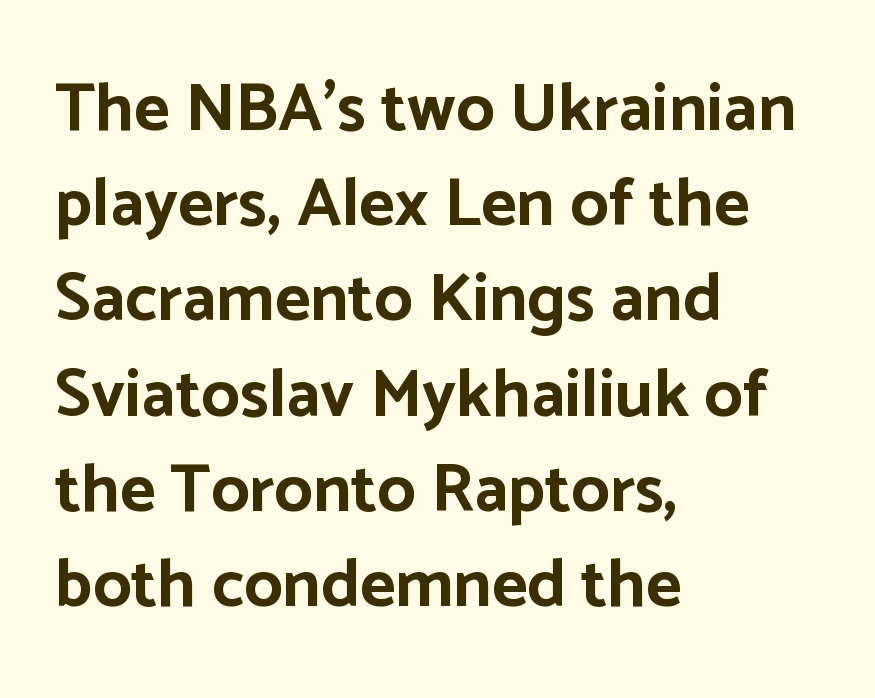
The image shows 68 px bold sans-serif type, upright; set left-aligned, normal line spacing (1.4x), normal letter spacing, not underlined; low stroke contrast and a medium x-height.
